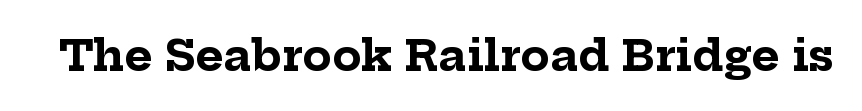
{"serif": "yes", "italic": "no", "bold": "yes", "weight": "bold", "width": "normal", "stroke_contrast": "low", "x_height": "medium", "monospaced": "no", "underline": "no", "letter_spacing": "normal", "letter_spacing_em": 0.0, "glyph_px": 43}
